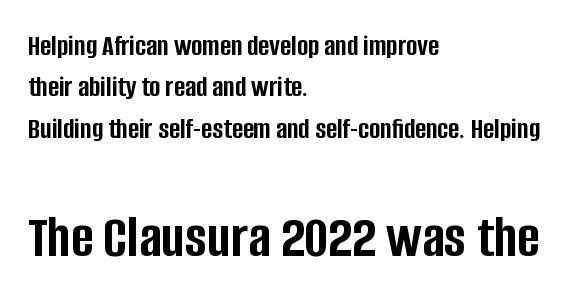
The image shows 61 px semibold, condensed sans-serif type, upright; set left-aligned, normal line spacing (1.38x), normal letter spacing, not underlined; the second (bottom) block is 2.03x larger; low stroke contrast and a large x-height.
